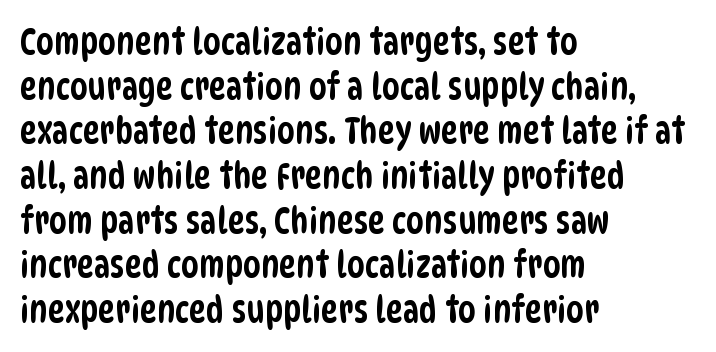
The image shows 36 px condensed sans-serif type; set left-aligned, line spacing 1.24x, normal letter spacing, not underlined; low stroke contrast and a large x-height.
